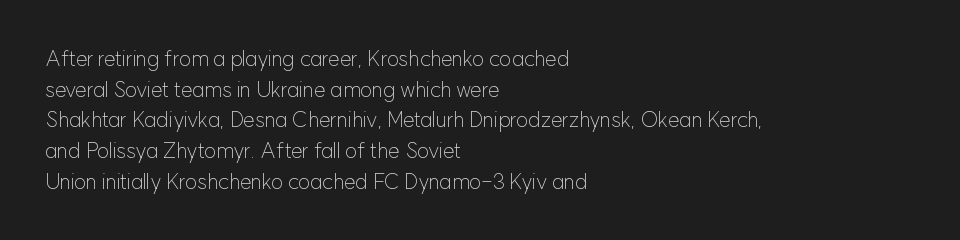
The image shows 21 px text type, upright; set left-aligned, normal line spacing (1.46x), normal letter spacing, not underlined.
